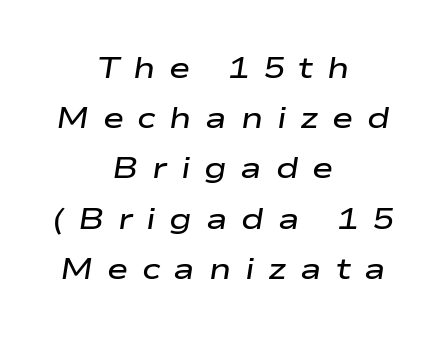
{"italic": "yes", "lean": "right", "slant_degrees": 9, "bold": "semi", "weight": "semibold", "width": "wide", "stroke_contrast": "low", "x_height": "medium", "monospaced": "no", "underline": "no", "align": "center", "line_spacing_ratio": 1.73, "letter_spacing": "wide", "letter_spacing_em": 0.47, "glyph_px": 29}
